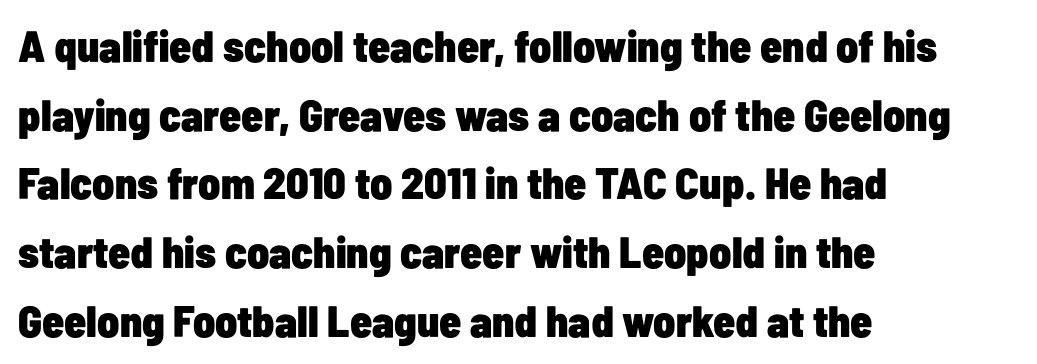
The image shows 44 px heavy, condensed sans-serif type, upright; set left-aligned, normal line spacing (1.56x), normal letter spacing, not underlined; low stroke contrast and a medium x-height.
